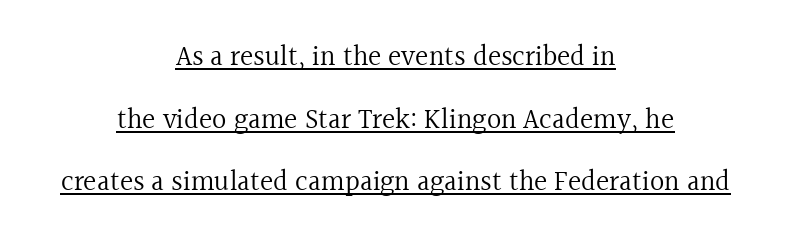
In CSS terms this would be text-align: center. Varying glyph widths throughout — classic text-font behaviour. Regarding leading, the lines here are spaced well apart. Words appear dense and cohesive because spacing is normal. Notice how the stems are strictly vertical — no italics here. The passage shown is underscored from start to finish.
